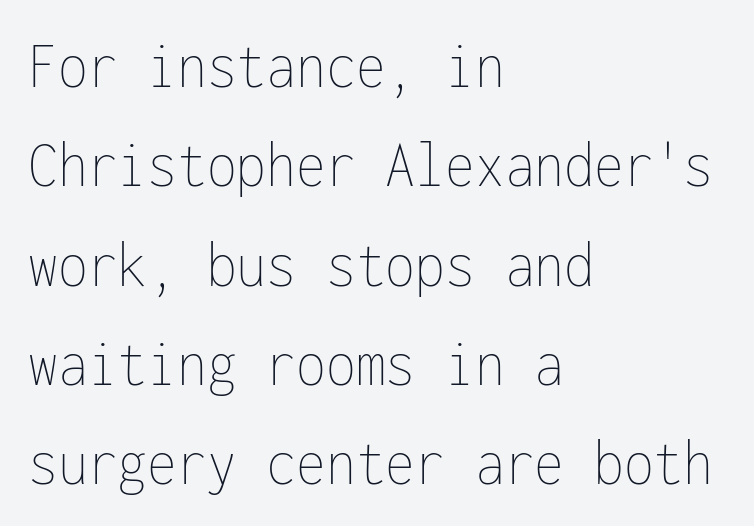
Regular leading. The letters march in equal steps, a hallmark of fixed-pitch type. The font's upright variant was chosen for this text. Honestly, there is no underline to notice here at all. No extra ink here — the face is not bold. The line texture is even and compact thanks to regular tracking.
